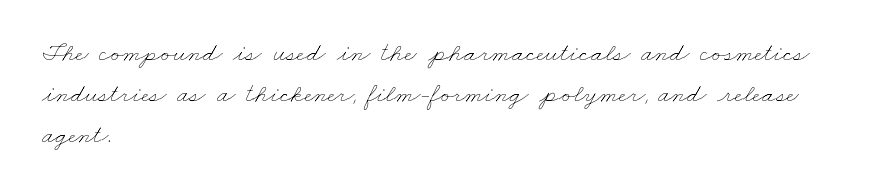
{"bold": "no", "underline": "no", "align": "left", "line_spacing": "normal", "line_spacing_ratio": 1.51, "letter_spacing": "normal", "letter_spacing_em": 0.0, "glyph_px": 27}
